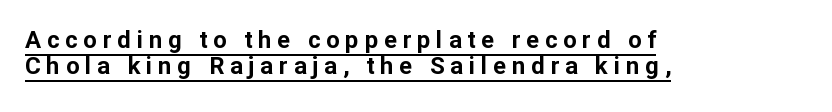
The image shows 24 px bold type, upright; set left-aligned, tight line spacing (1.1x), unusually wide letter spacing (+0.24 em), underlined.
